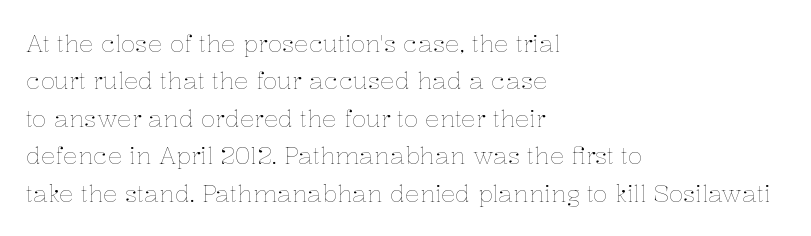
The image shows 24 px text type, upright; set left-aligned, normal line spacing (1.56x), normal letter spacing, not underlined.
